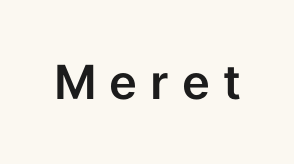
Nope, not italic — everything's standing straight. Any mark beneath the type? The region is blank. Check where the strokes stop: nothing finishes them off — pure sans. These lines are rendered in a variable-pitch font. The horizontal fit of the characters is loose and conspicuously gappy.
